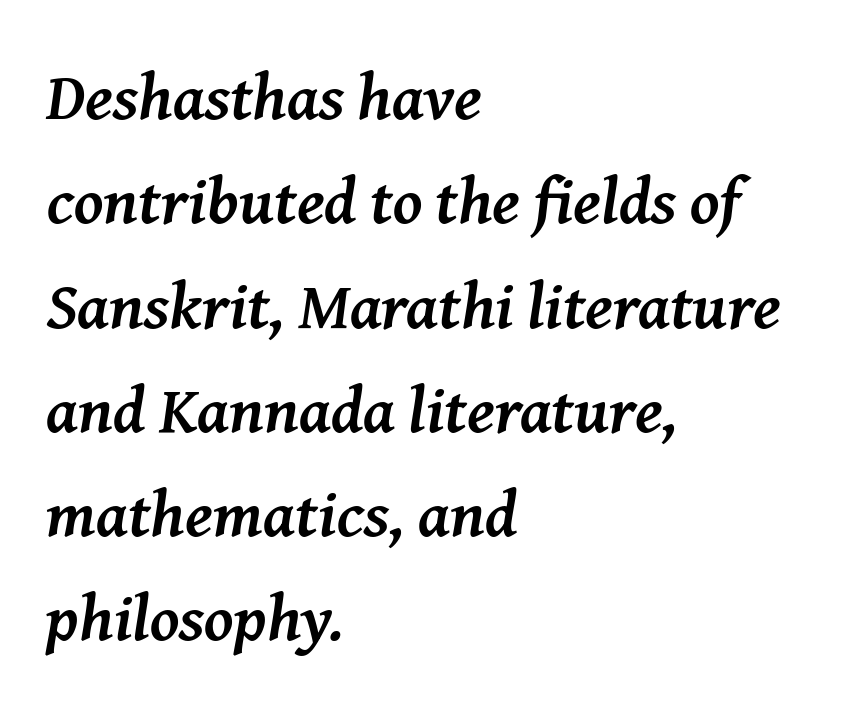
Looks like regular typesetting: each glyph gets only the width it needs. Visually the block forms a straight wall on the left and a jagged coastline on the right. Honestly, the letter spacing is just normal — you wouldn't notice it. Quick note: underline off. Check where the strokes stop: tiny serifs finish them off.
